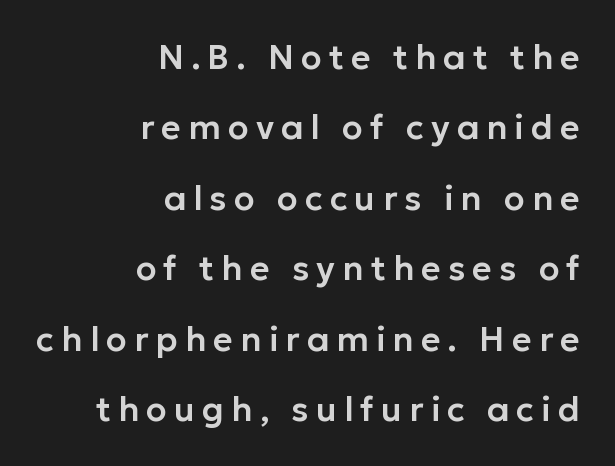
The image shows 34 px sans-serif type, upright; set right-aligned, loose line spacing (2.07x), unusually wide letter spacing (+0.21 em), not underlined; low stroke contrast and a medium x-height.
